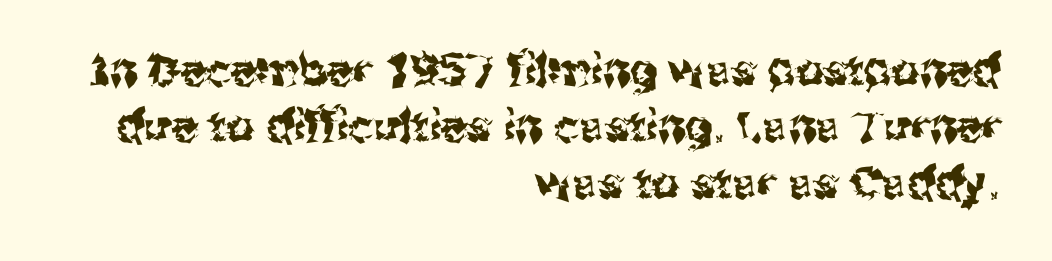
Leading matches the norm, producing a regular column. Does the lettering tilt? It doesn't — this is upright. This sample has the flowing, uneven cadence of proportional lettering. Letterform terminals end flat and unadorned throughout the passage. The rendering anchors every line to the right-hand side.
